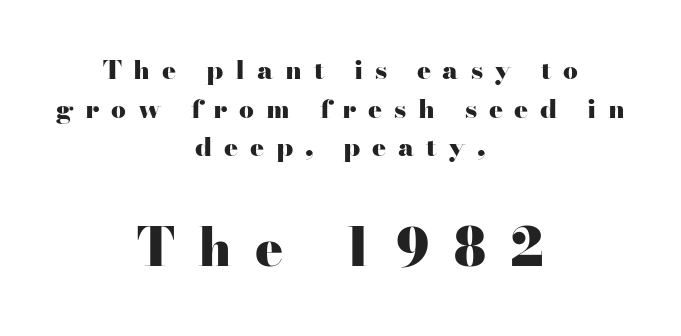
The image shows 52 px heavy, wide serif type, upright; set centered, normal line spacing (1.49x), unusually wide letter spacing (+0.45 em), not underlined; the second (bottom) block is 2.0x larger; high stroke contrast and a small x-height.
